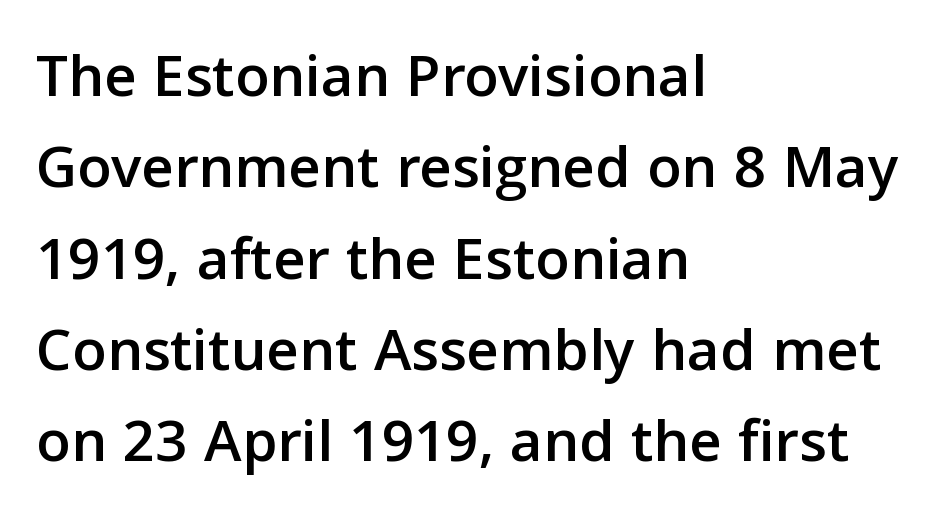
The passage shown stacks its lines at a standard gap. The rendering uses natural spacing where letterforms have individual widths. Ordinary non-slanted type is in use. The face used here is a sans, in the tradition of grotesques and geometrics. The line texture is even and compact thanks to regular tracking. Letters rest on an invisible, unmarked baseline.
